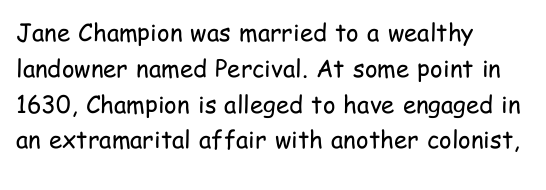
The setting favours the left margin, as ordinary paragraphs usually do. Upright lettering throughout. Letter spacing: default. No chunkiness to these letters — they're not bold.
